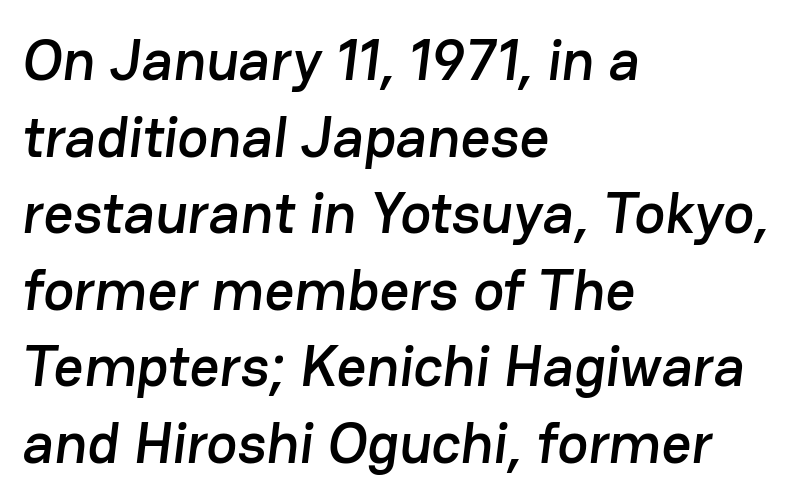
Q: Is the typeface a serif or a sans-serif typeface? A: Sans-serif.
Q: Is the text underlined? A: No.
Q: How is the paragraph aligned? A: Left-aligned.
Q: Is the spacing between letters normal or unusually wide? A: Normal.
Q: Is the spacing between lines tight, normal or loose? A: Normal.
Q: Width (condensed, normal, or wide)? A: Normal.
Q: Stroke contrast? A: Low.
Q: x-height? A: Medium.
Q: Monospaced? A: No.
